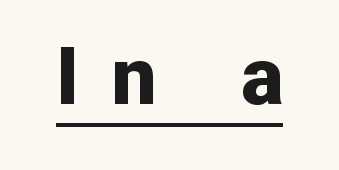
Q: Is the text bold? A: Yes.
Q: Is the text italic (slanted)? A: No, it is upright.
Q: Is the typeface a serif or a sans-serif typeface? A: Sans-serif.
Q: Is the text underlined? A: Yes.
Q: Is the spacing between letters normal or unusually wide? A: Unusually wide.
Q: Width (condensed, normal, or wide)? A: Normal.
Q: Stroke contrast? A: Low.
Q: x-height? A: Medium.
Q: Monospaced? A: No.
